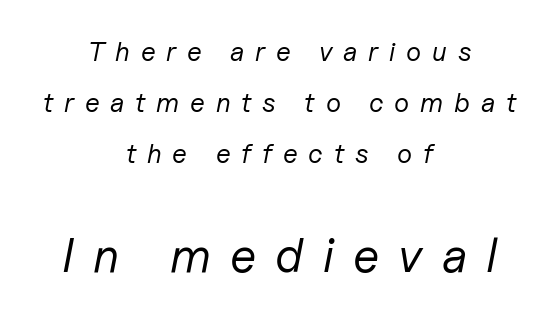
Q: Is the text bold? A: No.
Q: Is the text italic (slanted)? A: Yes, it leans right by about 11 degrees.
Q: Is the text underlined? A: No.
Q: How is the paragraph aligned? A: Centered.
Q: Is the spacing between letters normal or unusually wide? A: Unusually wide.
Q: Which block of text is set in a larger size, the first (top) or the second (bottom)? A: The second (bottom) one.
Q: Width (condensed, normal, or wide)? A: Normal.
Q: Stroke contrast? A: Low.
Q: x-height? A: Medium.
Q: Monospaced? A: No.
